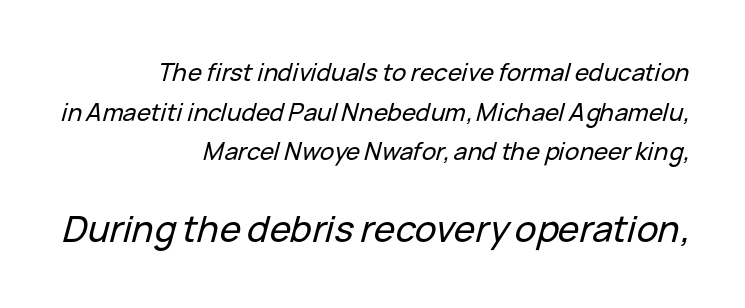
Q: Is the text italic (slanted)? A: Yes, it leans right by about 15 degrees.
Q: Is the text underlined? A: No.
Q: How is the paragraph aligned? A: Right-aligned.
Q: Is the spacing between letters normal or unusually wide? A: Normal.
Q: Is the spacing between lines tight, normal or loose? A: Normal.
Q: Which block of text is set in a larger size, the first (top) or the second (bottom)? A: The second (bottom) one.
Q: Width (condensed, normal, or wide)? A: Normal.
Q: Stroke contrast? A: Low.
Q: x-height? A: Medium.
Q: Monospaced? A: No.
